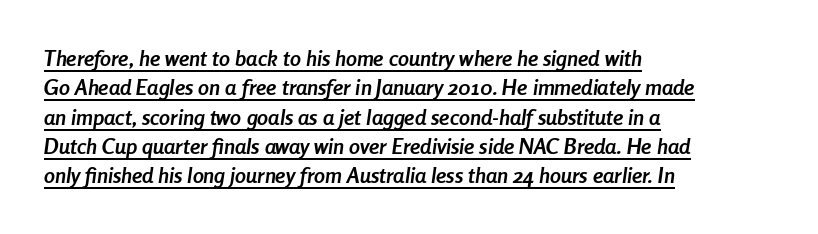
{"italic": "yes", "lean": "right", "slant_degrees": 8, "bold": "yes", "underline": "yes", "align": "left", "line_spacing": "normal", "line_spacing_ratio": 1.33, "letter_spacing": "normal", "letter_spacing_em": 0.0, "glyph_px": 22}
